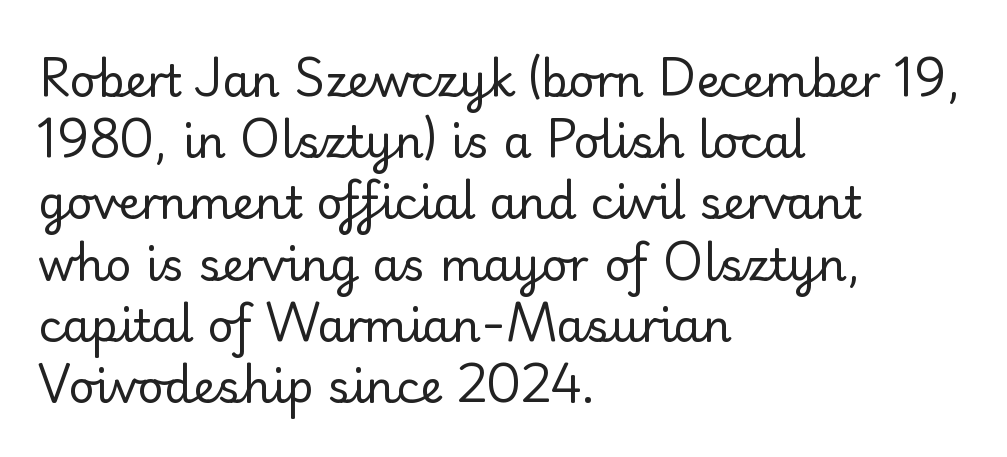
The rendering anchors every line to the left-hand side. The letters advance in unequal steps, a hallmark of proportional type. Words float on clear page, feet unadorned. Font category for this specimen: serif. The lettering stays uniformly vertical, giving the passage a roman look. The rendering uses a moderate line-height, typical for paragraphs.
